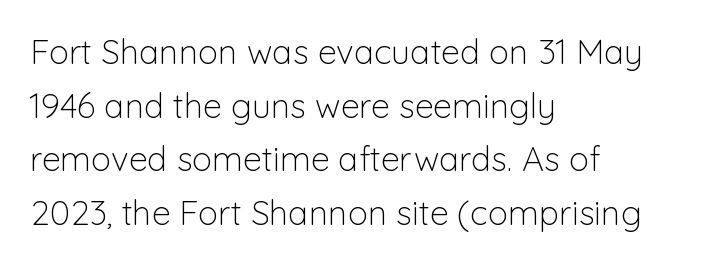
{"serif": "no", "italic": "no", "bold": "no", "weight": "light", "width": "normal", "stroke_contrast": "low", "x_height": "medium", "monospaced": "no", "underline": "no", "align": "left", "line_spacing": "normal", "line_spacing_ratio": 1.58, "letter_spacing": "normal", "letter_spacing_em": 0.0, "glyph_px": 34}
